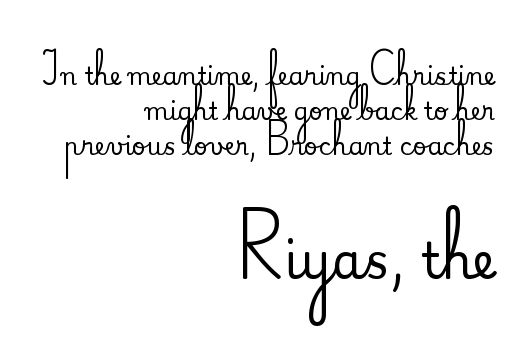
Q: Is the text italic (slanted)? A: No, it is upright.
Q: Is the typeface a serif or a sans-serif typeface? A: Serif.
Q: Is the text underlined? A: No.
Q: How is the paragraph aligned? A: Right-aligned.
Q: Is the spacing between letters normal or unusually wide? A: Normal.
Q: Is the spacing between lines tight, normal or loose? A: Normal.
Q: Which block of text is set in a larger size, the first (top) or the second (bottom)? A: The second (bottom) one.
Q: Width (condensed, normal, or wide)? A: Normal.
Q: Stroke contrast? A: Medium.
Q: x-height? A: Small.
Q: Monospaced? A: No.
